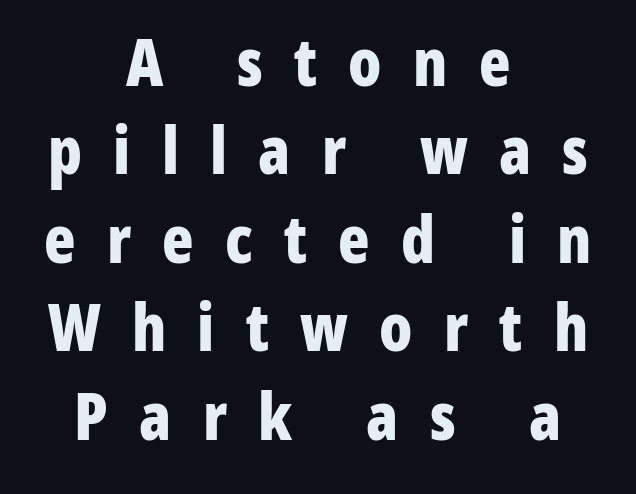
Q: Is the text bold? A: Yes.
Q: Is the text italic (slanted)? A: No, it is upright.
Q: Is the typeface a serif or a sans-serif typeface? A: Sans-serif.
Q: Is the text underlined? A: No.
Q: How is the paragraph aligned? A: Centered.
Q: Is the spacing between letters normal or unusually wide? A: Unusually wide.
Q: Is the spacing between lines tight, normal or loose? A: Normal.
Q: Width (condensed, normal, or wide)? A: Condensed.
Q: Stroke contrast? A: Low.
Q: x-height? A: Medium.
Q: Monospaced? A: No.
